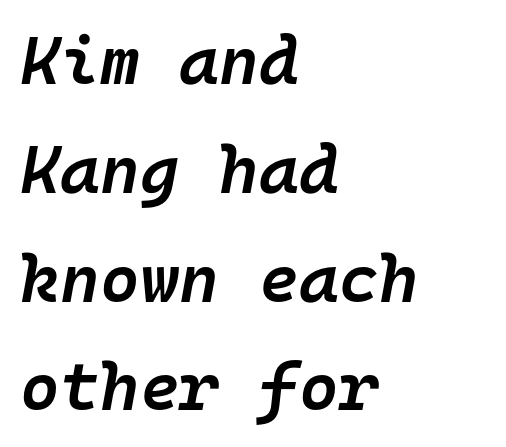
Q: Is the text bold? A: Semi-bold.
Q: Is the text italic (slanted)? A: Yes, it leans right by about 10 degrees.
Q: Is the text underlined? A: No.
Q: How is the paragraph aligned? A: Left-aligned.
Q: Is the spacing between letters normal or unusually wide? A: Normal.
Q: Is the spacing between lines tight, normal or loose? A: Normal.
Q: Width (condensed, normal, or wide)? A: Normal.
Q: Stroke contrast? A: Low.
Q: x-height? A: Medium.
Q: Monospaced? A: Yes.
